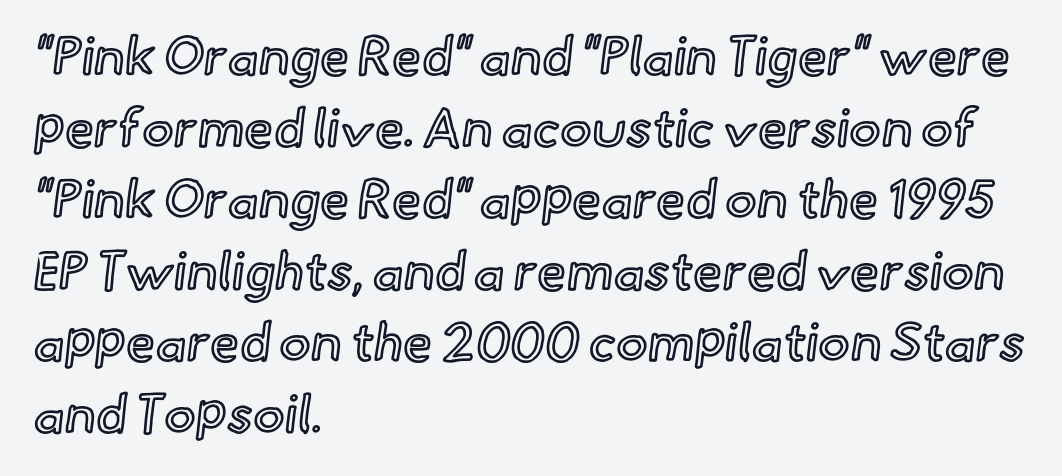
{"width": "normal", "x_height": "small", "monospaced": "no", "underline": "no", "align": "left", "line_spacing": "normal", "line_spacing_ratio": 1.35, "letter_spacing": "normal", "letter_spacing_em": 0.0, "glyph_px": 53}
